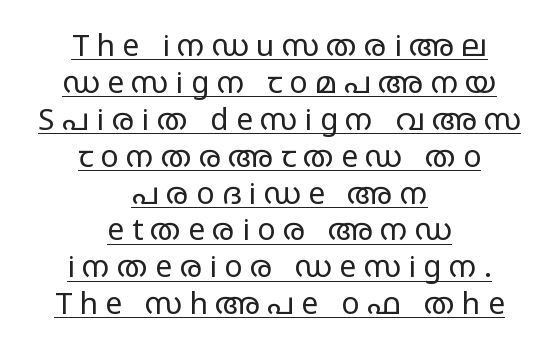
Q: Is the text bold? A: No.
Q: Is the text italic (slanted)? A: No, it is upright.
Q: Is the typeface a serif or a sans-serif typeface? A: Sans-serif.
Q: Is the text underlined? A: Yes.
Q: How is the paragraph aligned? A: Centered.
Q: Is the spacing between letters normal or unusually wide? A: Unusually wide.
Q: Width (condensed, normal, or wide)? A: Wide.
Q: Stroke contrast? A: Low.
Q: x-height? A: Large.
Q: Monospaced? A: No.
